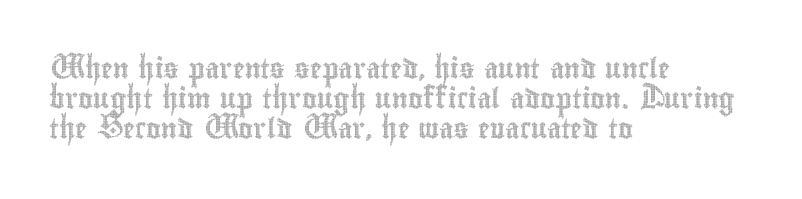
The passage shown has conventional tracking throughout. Is there much room between lines? A standard amount, neither cramped nor airy. This is the regular roman posture of the typeface. Plain, unruled lines of type. Typeset ragged right — the left edge is the straight one.
